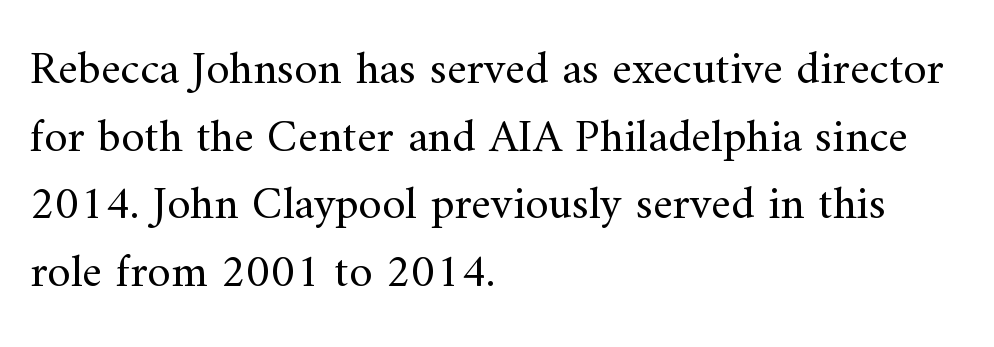
Q: Is the text bold? A: No.
Q: Is the text italic (slanted)? A: No, it is upright.
Q: Is the typeface a serif or a sans-serif typeface? A: Serif.
Q: Is the text underlined? A: No.
Q: How is the paragraph aligned? A: Left-aligned.
Q: Is the spacing between letters normal or unusually wide? A: Normal.
Q: Is the spacing between lines tight, normal or loose? A: Normal.
Q: Width (condensed, normal, or wide)? A: Normal.
Q: Stroke contrast? A: Medium.
Q: x-height? A: Small.
Q: Monospaced? A: No.
